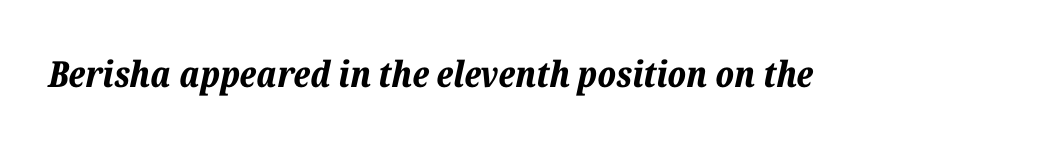
Q: Is the text bold? A: Yes.
Q: Is the text italic (slanted)? A: Yes, it leans right by about 12 degrees.
Q: Is the text underlined? A: No.
Q: Is the spacing between letters normal or unusually wide? A: Normal.
Q: Width (condensed, normal, or wide)? A: Normal.
Q: Stroke contrast? A: Low.
Q: x-height? A: Medium.
Q: Monospaced? A: No.
